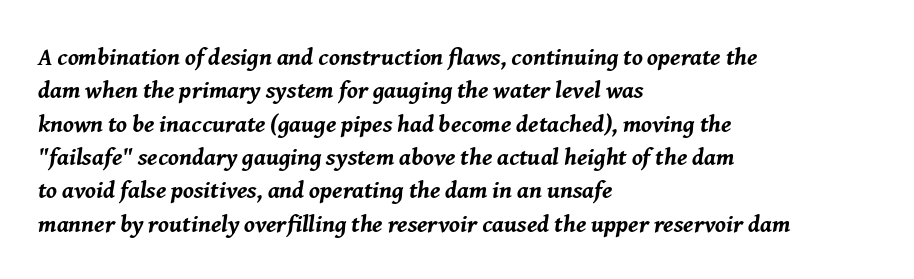
Q: Is the text bold? A: Yes.
Q: Is the text italic (slanted)? A: Yes, it leans right by about 8 degrees.
Q: Is the text underlined? A: No.
Q: How is the paragraph aligned? A: Left-aligned.
Q: Is the spacing between letters normal or unusually wide? A: Normal.
Q: Is the spacing between lines tight, normal or loose? A: Normal.
